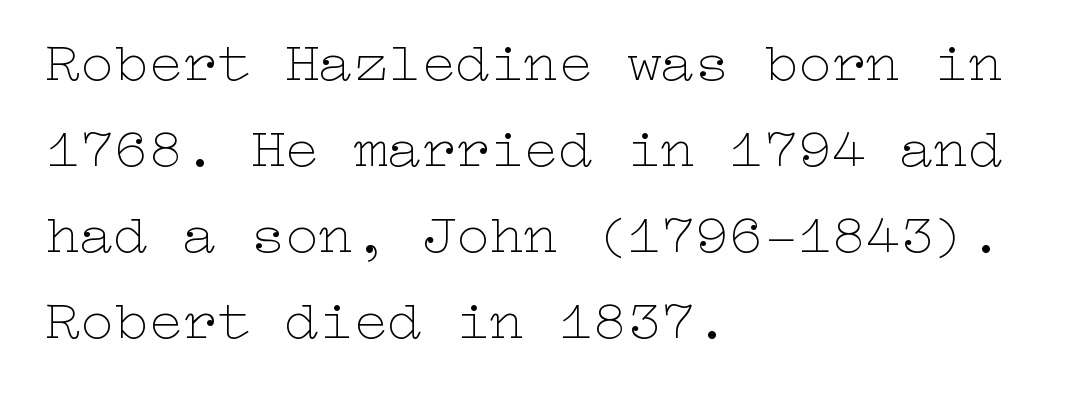
This sample uses plain, unmodified letter spacing. You can tell it's not italic because the verticals are truly vertical. The string is rendered with underlining switched off. All the whitespace from short lines collects on the right.
